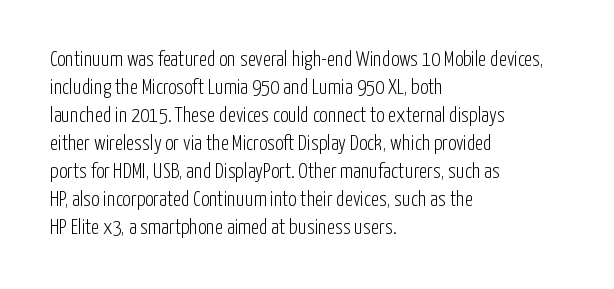
The image shows 21 px text type, upright; set left-aligned, normal line spacing (1.33x), normal letter spacing, not underlined.
